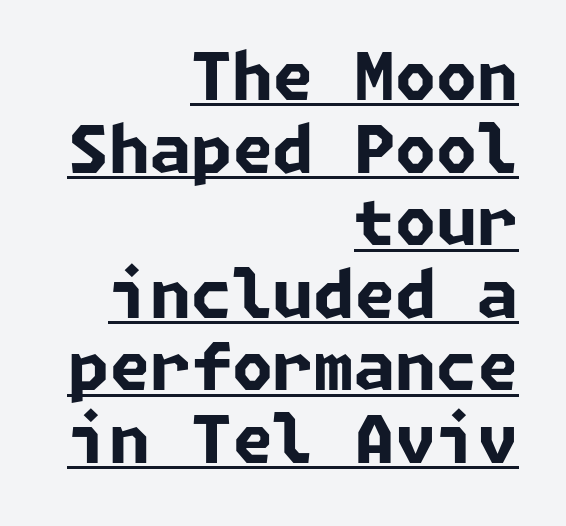
Q: Is the text bold? A: Yes.
Q: Is the typeface a serif or a sans-serif typeface? A: Sans-serif.
Q: Is the text underlined? A: Yes.
Q: How is the paragraph aligned? A: Right-aligned.
Q: Is the spacing between letters normal or unusually wide? A: Normal.
Q: Is the spacing between lines tight, normal or loose? A: Tight.
Q: Width (condensed, normal, or wide)? A: Normal.
Q: Stroke contrast? A: Low.
Q: x-height? A: Medium.
